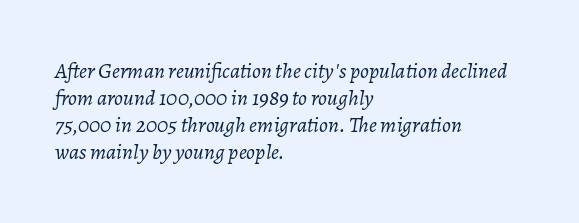
{"italic": "yes", "lean": "right", "slant_degrees": 7, "bold": "no", "underline": "no", "align": "left", "line_spacing_ratio": 1.23, "letter_spacing": "normal", "letter_spacing_em": 0.0, "glyph_px": 22}
